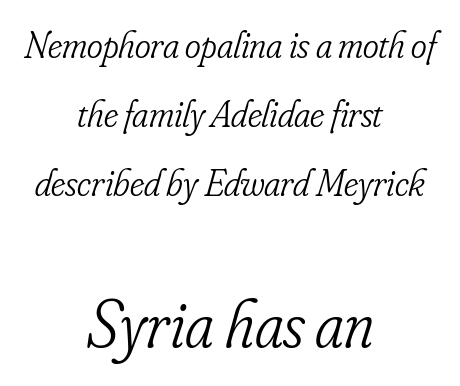
The image shows 67 px light, condensed serif type, italic (leaning right); set centered, line spacing 1.82x, normal letter spacing, not underlined; the second (bottom) block is 1.76x larger; low stroke contrast and a small x-height.
